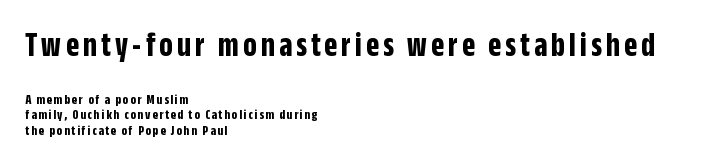
Unlike italic type, these characters show no tilt at all. Observe the absence of serifs on each vertical stroke in this sample. Has an underline been added? It has not. This sample has the flowing, uneven cadence of proportional lettering. The designer gave the opening block more size than the closing block.
